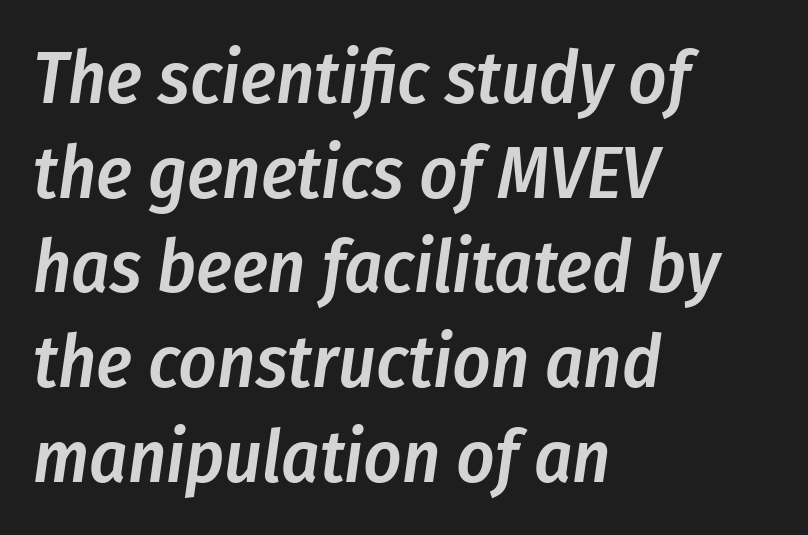
Q: Is the text bold? A: Semi-bold.
Q: Is the text italic (slanted)? A: Yes, it leans right by about 8 degrees.
Q: Is the text underlined? A: No.
Q: How is the paragraph aligned? A: Left-aligned.
Q: Is the spacing between letters normal or unusually wide? A: Normal.
Q: Is the spacing between lines tight, normal or loose? A: Normal.
Q: Width (condensed, normal, or wide)? A: Condensed.
Q: Stroke contrast? A: Low.
Q: x-height? A: Medium.
Q: Monospaced? A: No.
